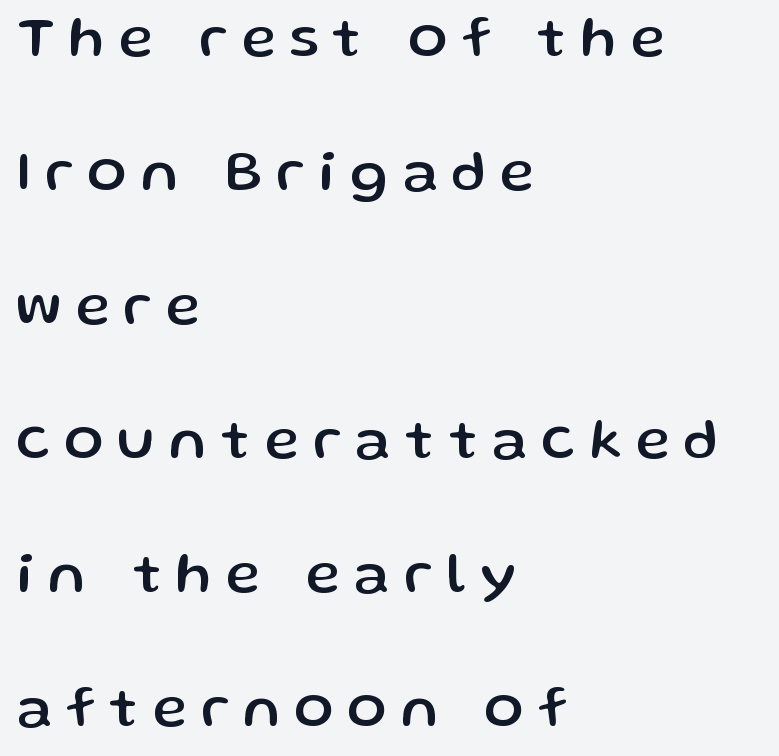
Q: Is the text italic (slanted)? A: No, it is upright.
Q: Is the typeface a serif or a sans-serif typeface? A: Sans-serif.
Q: Is the text underlined? A: No.
Q: How is the paragraph aligned? A: Left-aligned.
Q: Is the spacing between letters normal or unusually wide? A: Unusually wide.
Q: Is the spacing between lines tight, normal or loose? A: Loose.
Q: Width (condensed, normal, or wide)? A: Normal.
Q: Stroke contrast? A: Low.
Q: x-height? A: Medium.
Q: Monospaced? A: No.
